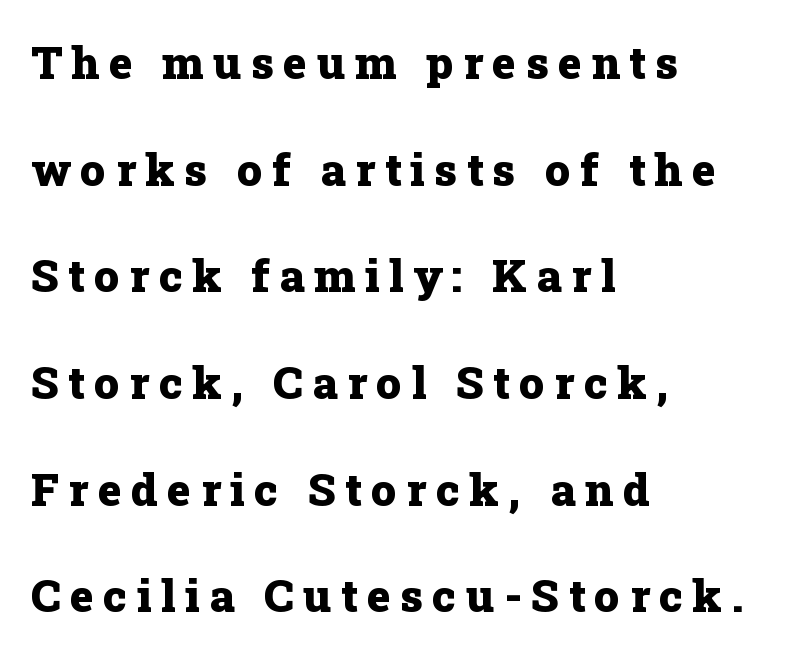
The image shows 45 px heavy serif type, upright; set left-aligned, loose line spacing (2.37x), unusually wide letter spacing (+0.21 em), not underlined; low stroke contrast and a medium x-height.
